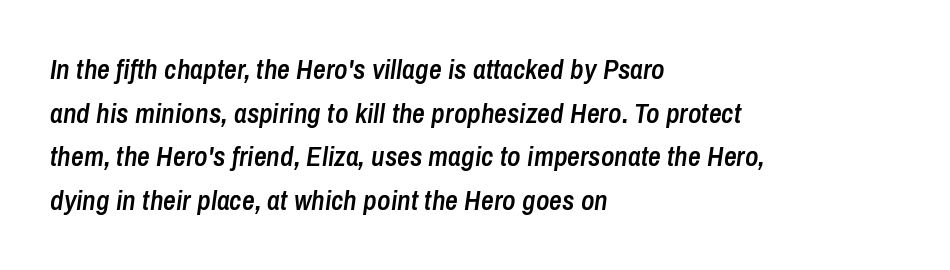
Q: Is the text bold? A: Semi-bold.
Q: Is the text italic (slanted)? A: Yes, it leans right by about 8 degrees.
Q: Is the text underlined? A: No.
Q: How is the paragraph aligned? A: Left-aligned.
Q: Is the spacing between letters normal or unusually wide? A: Normal.
Q: Is the spacing between lines tight, normal or loose? A: Normal.
Q: Width (condensed, normal, or wide)? A: Condensed.
Q: Stroke contrast? A: Low.
Q: x-height? A: Medium.
Q: Monospaced? A: No.
